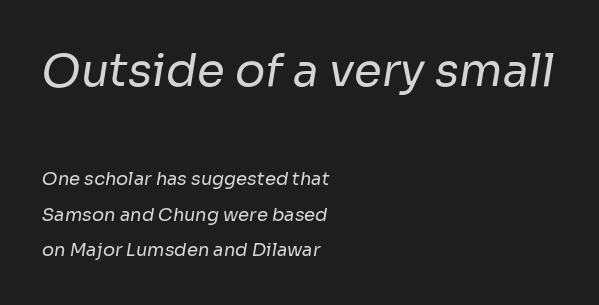
Q: Is the text bold? A: No.
Q: Is the typeface a serif or a sans-serif typeface? A: Sans-serif.
Q: Is the text underlined? A: No.
Q: How is the paragraph aligned? A: Left-aligned.
Q: Is the spacing between letters normal or unusually wide? A: Normal.
Q: Is the spacing between lines tight, normal or loose? A: Loose.
Q: Which block of text is set in a larger size, the first (top) or the second (bottom)? A: The first (top) one.
Q: Width (condensed, normal, or wide)? A: Normal.
Q: Stroke contrast? A: Low.
Q: x-height? A: Medium.
Q: Monospaced? A: No.
